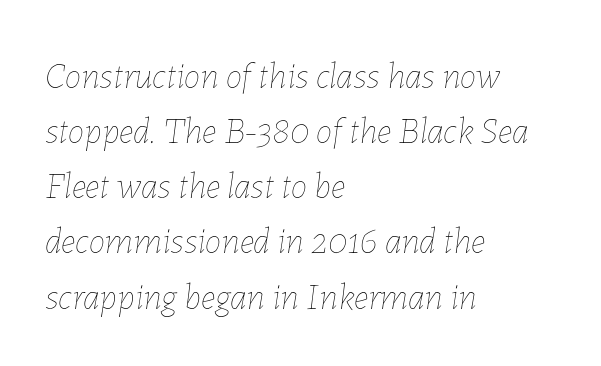
This rendering leaves character spacing at its baseline value. The passage shown is not bold in any degree. Each letter keeps its own natural width here, so spacing adapts to shape. The passage shown is not underscored anywhere.
